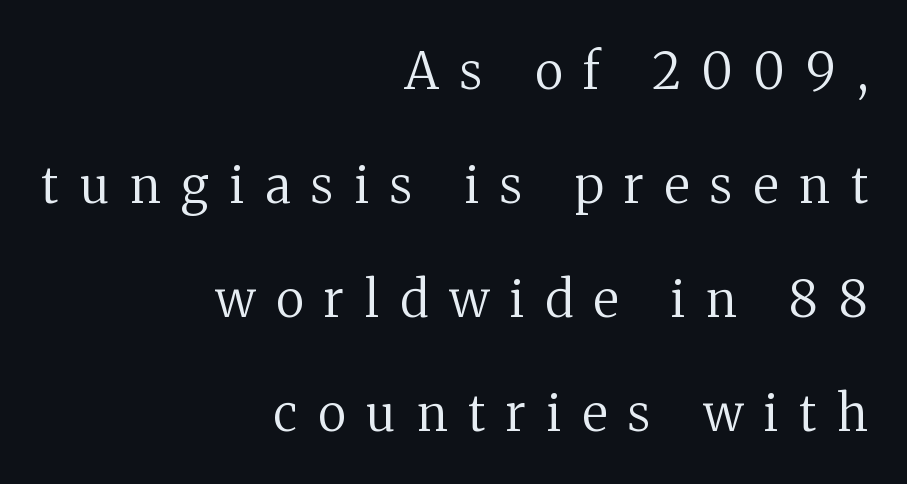
{"serif": "yes", "italic": "no", "bold": "no", "weight": "regular", "width": "normal", "stroke_contrast": "medium", "x_height": "medium", "monospaced": "no", "underline": "no", "align": "right", "line_spacing": "loose", "line_spacing_ratio": 2.28, "letter_spacing": "wide", "letter_spacing_em": 0.42, "glyph_px": 50}
